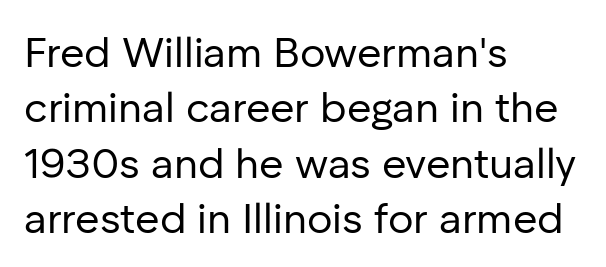
Q: Is the text bold? A: No.
Q: Is the text italic (slanted)? A: No, it is upright.
Q: Is the typeface a serif or a sans-serif typeface? A: Sans-serif.
Q: Is the text underlined? A: No.
Q: How is the paragraph aligned? A: Left-aligned.
Q: Is the spacing between letters normal or unusually wide? A: Normal.
Q: Is the spacing between lines tight, normal or loose? A: Normal.
Q: Width (condensed, normal, or wide)? A: Normal.
Q: Stroke contrast? A: Low.
Q: x-height? A: Medium.
Q: Monospaced? A: No.
